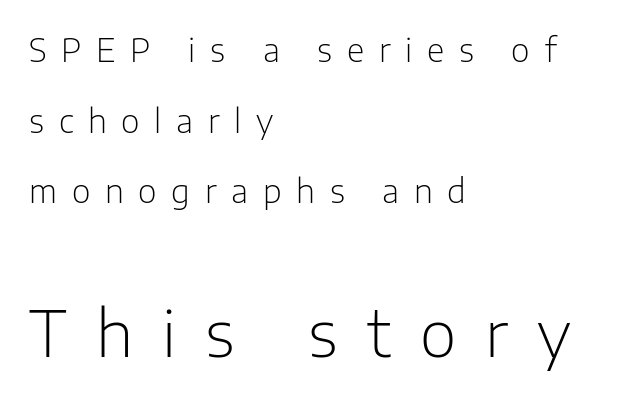
No extra ink here — the face is not bold. The letters stand straight up with perfectly vertical stems. Here the designer chose a conventional face with non-uniform glyph widths. Words float on clear page, feet unadorned. Is the letter spacing exaggerated? Yes — the characters are pushed far apart.
